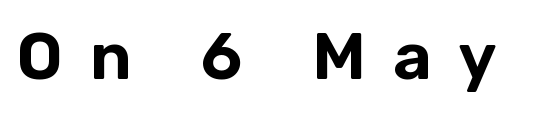
The image shows 66 px sans-serif type, upright; set unusually wide letter spacing (+0.41 em), not underlined; low stroke contrast and a medium x-height.
